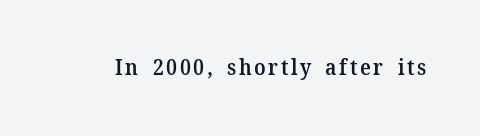
The image shows 21 px text type, upright; set not underlined.
